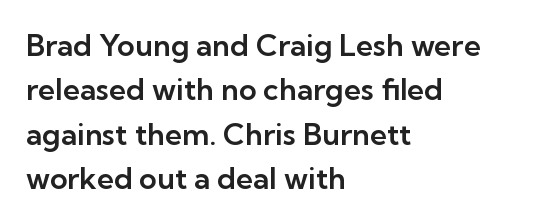
The image shows 30 px sans-serif type, upright; set left-aligned, normal line spacing (1.48x), normal letter spacing, not underlined; low stroke contrast and a medium x-height.
